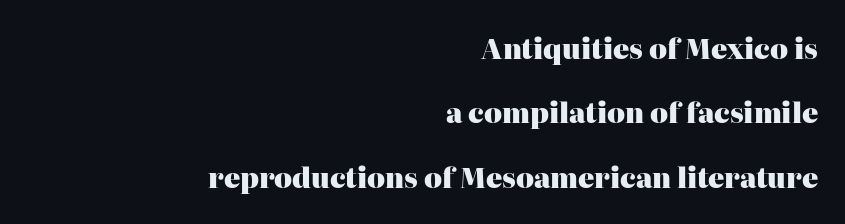
Q: Is the text bold? A: Yes.
Q: Is the text italic (slanted)? A: No, it is upright.
Q: Is the text underlined? A: No.
Q: How is the paragraph aligned? A: Right-aligned.
Q: Is the spacing between letters normal or unusually wide? A: Normal.
Q: Is the spacing between lines tight, normal or loose? A: Loose.
